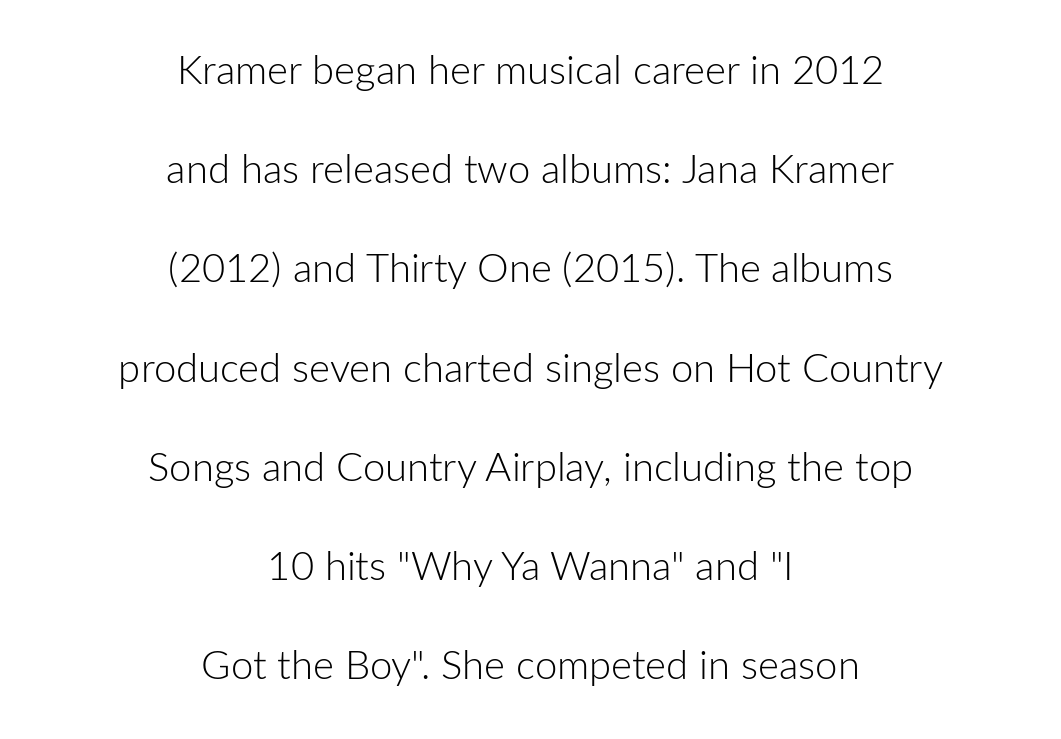
{"serif": "no", "italic": "no", "bold": "no", "weight": "light", "width": "normal", "stroke_contrast": "low", "x_height": "medium", "monospaced": "no", "underline": "no", "align": "center", "line_spacing": "loose", "line_spacing_ratio": 2.48, "letter_spacing": "normal", "letter_spacing_em": 0.0, "glyph_px": 40}
